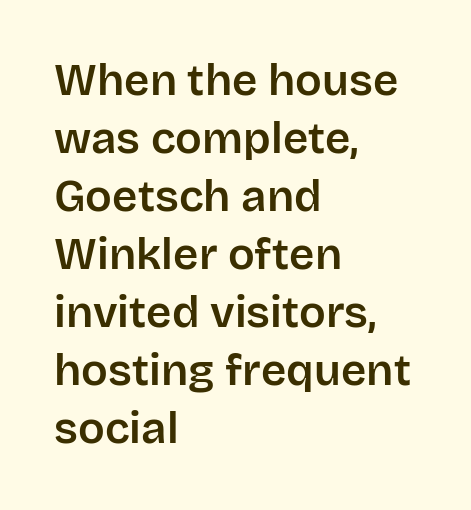
Designer's note — italics off, roman on. These lines are composed in type without serifs. Descenders hang freely into open space. Is this a fixed-width face? No — the glyphs have proportional, varying widths.
